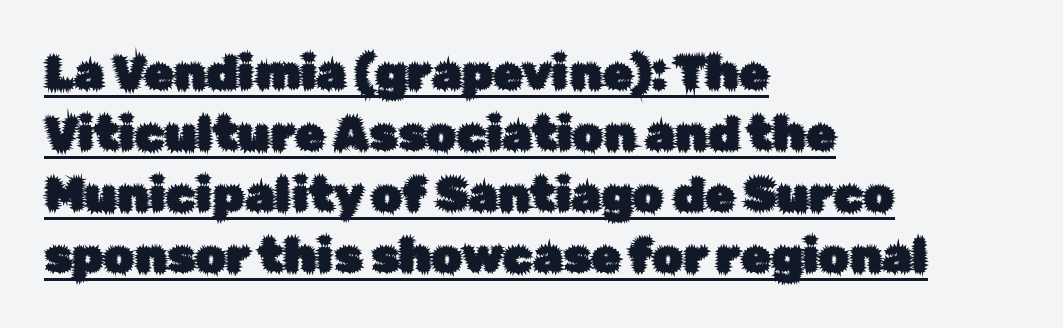
{"serif": "no", "italic": "no", "width": "normal", "stroke_contrast": "low", "x_height": "medium", "monospaced": "no", "underline": "yes", "align": "left", "line_spacing": "normal", "line_spacing_ratio": 1.27, "letter_spacing": "normal", "letter_spacing_em": 0.0, "glyph_px": 48}
